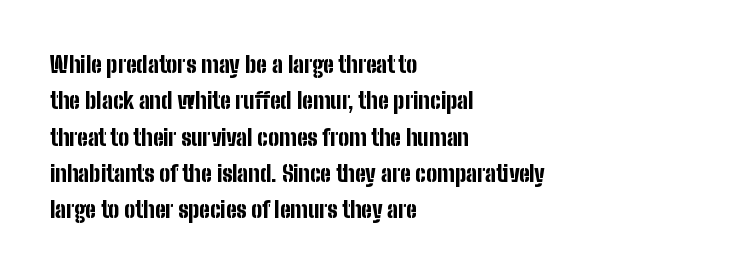
Q: Is the text bold? A: Yes.
Q: Is the text italic (slanted)? A: No, it is upright.
Q: Is the text underlined? A: No.
Q: How is the paragraph aligned? A: Left-aligned.
Q: Is the spacing between letters normal or unusually wide? A: Normal.
Q: Is the spacing between lines tight, normal or loose? A: Normal.
